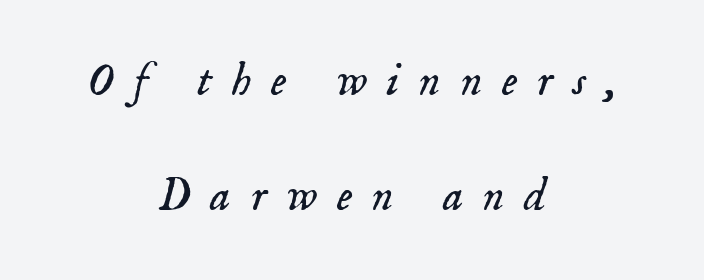
The weight would be labelled regular, book, light, or lighter still. Check under the words: just untouched page. Here the designer chose a conventional face with non-uniform glyph widths. Note: serifs present on the glyphs.
